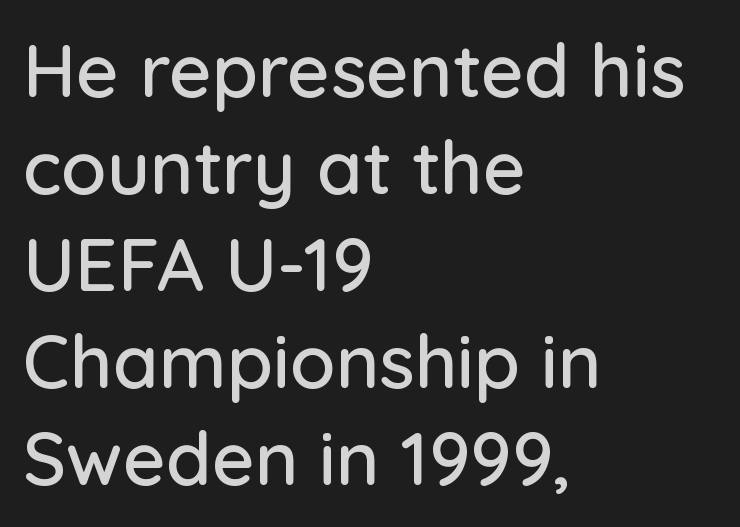
{"serif": "no", "italic": "no", "width": "normal", "stroke_contrast": "low", "x_height": "medium", "monospaced": "no", "underline": "no", "align": "left", "line_spacing": "normal", "line_spacing_ratio": 1.31, "letter_spacing": "normal", "letter_spacing_em": 0.0, "glyph_px": 74}
